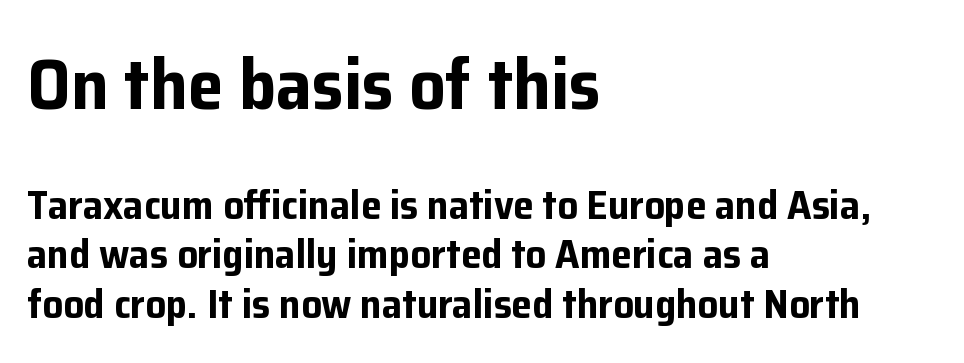
The image shows 72 px bold sans-serif type, upright; set left-aligned, line spacing 1.21x, normal letter spacing, not underlined; the first (top) block is 1.76x larger; low stroke contrast and a medium x-height.
